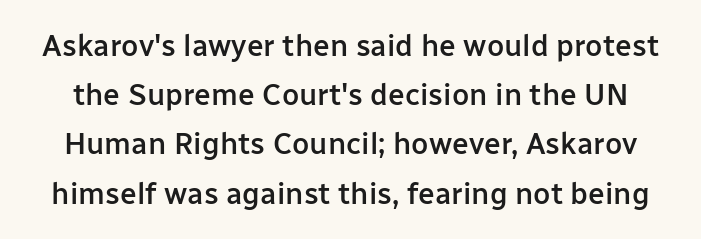
Honestly, the row spacing looks completely unremarkable. This is the in-between weight designers call semibold or demi. Characters follow at the spacing the type designer built in. What kind of face is this? One without serifs — a sans. Posture: vertical. The rendering uses natural spacing where letterforms have individual widths.
